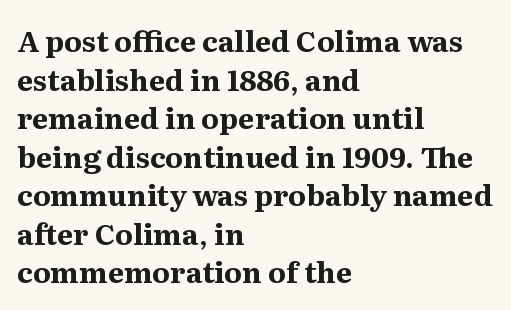
{"serif": "yes", "italic": "no", "bold": "yes", "weight": "bold", "width": "normal", "stroke_contrast": "medium", "x_height": "medium", "monospaced": "no", "underline": "no", "align": "left", "line_spacing": "normal", "line_spacing_ratio": 1.33, "letter_spacing": "normal", "letter_spacing_em": 0.0, "glyph_px": 29}
